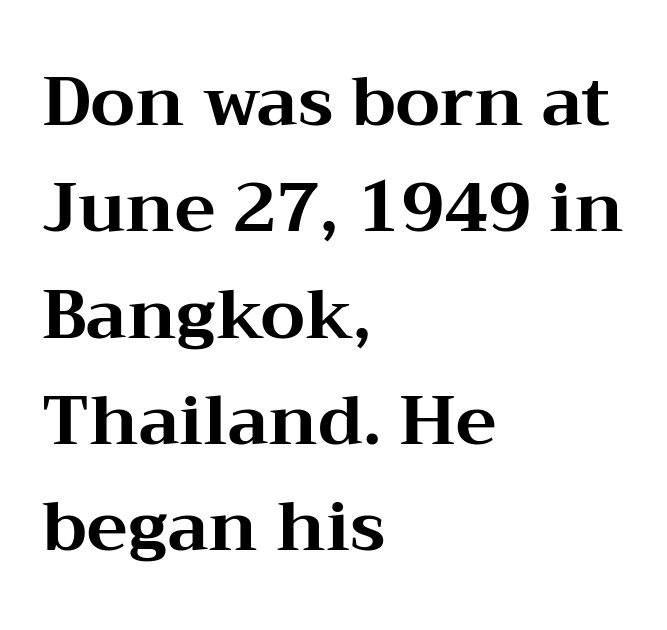
The image shows 69 px bold, wide serif type, upright; set left-aligned, normal line spacing (1.54x), normal letter spacing, not underlined; medium stroke contrast and a medium x-height.
